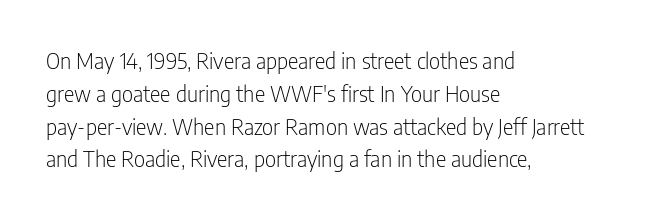
The image shows 22 px text type, upright; set left-aligned, normal line spacing (1.49x), normal letter spacing, not underlined.
